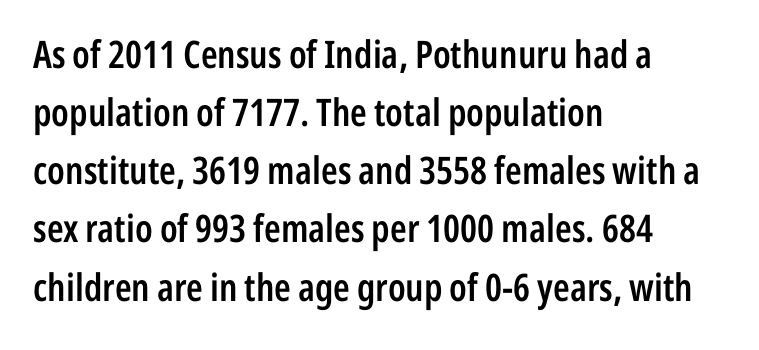
A typesetter would mark this as roman, not italic. Tracking here is standard; glyphs follow each other at the usual distance. The rows are spaced the way most documents space them. Clear beneath every line of the passage.
